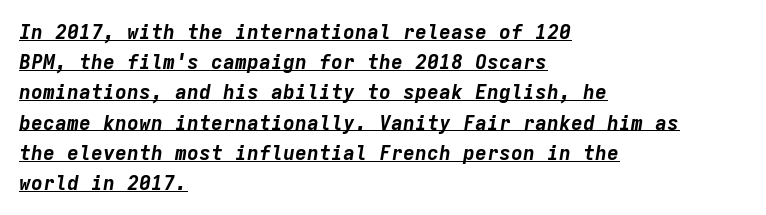
{"italic": "yes", "lean": "right", "slant_degrees": 9, "bold": "yes", "underline": "yes", "align": "left", "line_spacing": "normal", "line_spacing_ratio": 1.51, "letter_spacing": "normal", "letter_spacing_em": 0.0, "glyph_px": 20}
